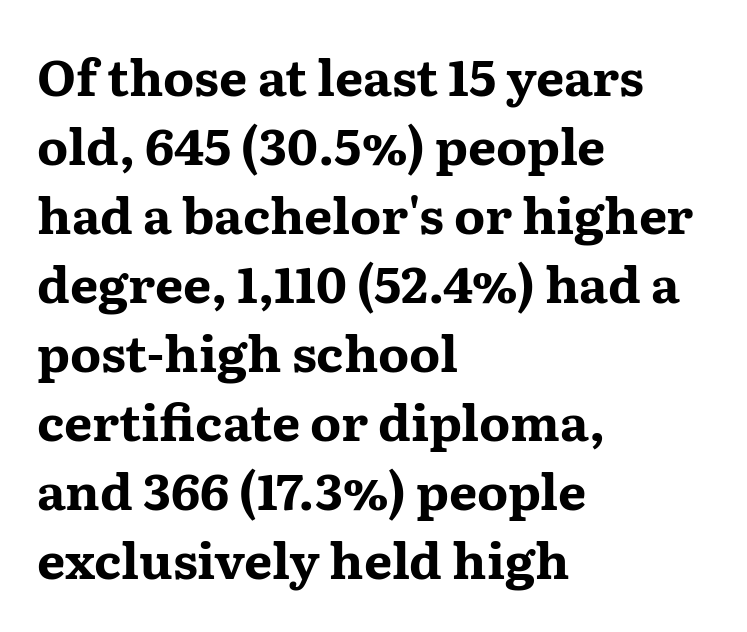
This sample has the flowing, uneven cadence of proportional lettering. Baseline-to-baseline distance is the conventional proportion of letter height. The tracking reads as untouched default to a designer's eye. Little horizontal feet cap the strokes, marking this as serif type. The passage shown is not underscored anywhere.
